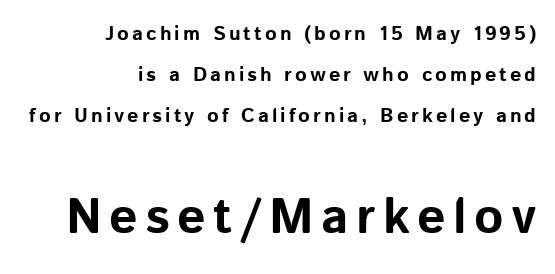
Q: Is the text bold? A: Yes.
Q: Is the text italic (slanted)? A: No, it is upright.
Q: Is the typeface a serif or a sans-serif typeface? A: Sans-serif.
Q: Is the text underlined? A: No.
Q: How is the paragraph aligned? A: Right-aligned.
Q: Is the spacing between lines tight, normal or loose? A: Loose.
Q: Which block of text is set in a larger size, the first (top) or the second (bottom)? A: The second (bottom) one.
Q: Width (condensed, normal, or wide)? A: Normal.
Q: Stroke contrast? A: Low.
Q: x-height? A: Medium.
Q: Monospaced? A: No.
